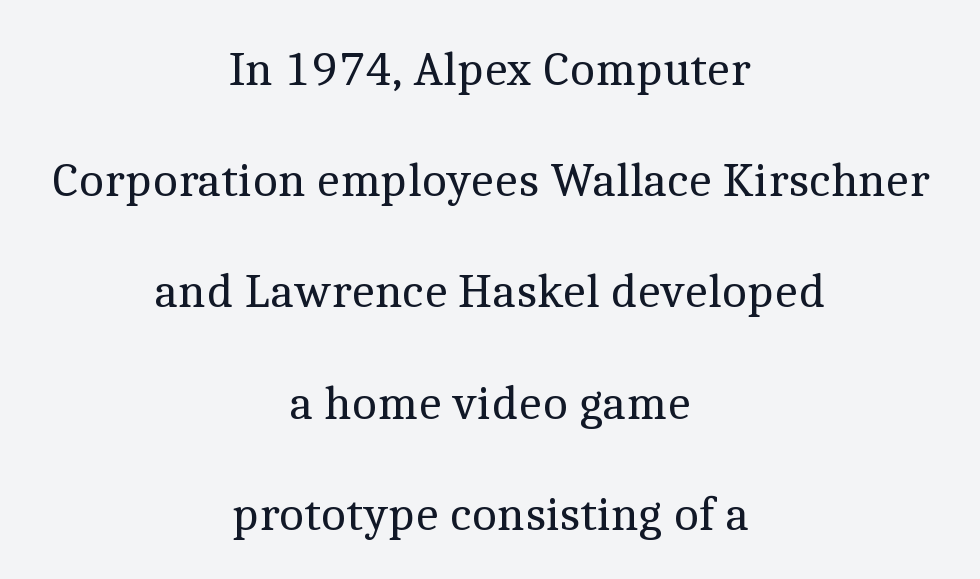
Are there feet on the stems? There are — it's a serif. Looks like regular typesetting: each glyph gets only the width it needs. The words here are not underlined. The lines in this sample share a center point and differ in where they start and stop. Does the leading feel generous? Absolutely, it's lavish.
